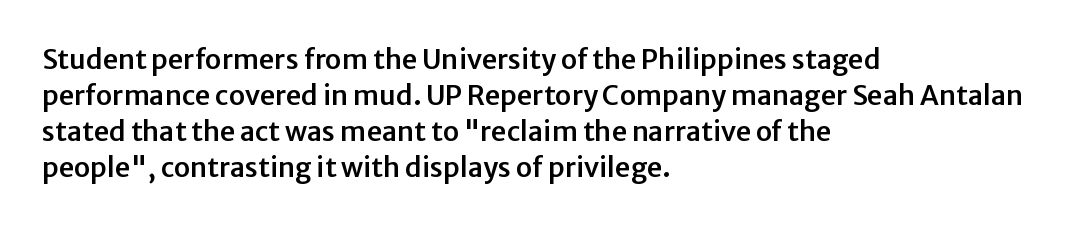
Vertically, the passage feels balanced, rows spaced as you'd expect. The face used here is rendered with its standard letterfit. The words here are not underlined. Posture: straight, roman, zero tilt.
